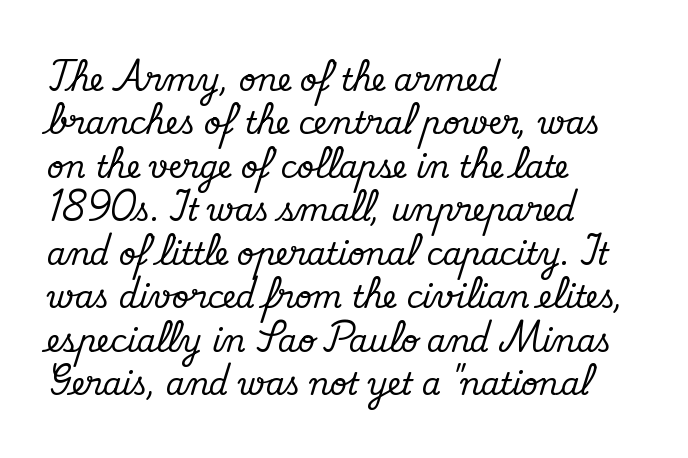
{"serif": "yes", "width": "normal", "stroke_contrast": "medium", "x_height": "small", "monospaced": "no", "underline": "no", "align": "left", "line_spacing": "normal", "line_spacing_ratio": 1.45, "letter_spacing": "normal", "letter_spacing_em": 0.0, "glyph_px": 30}
